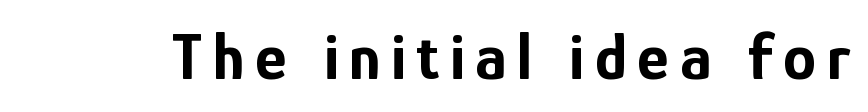
Descender tails drop into unmarked territory. Heft: maximum for text — a bold. The specimen reads as upright at a glance. Each letter keeps its own natural width here, so spacing adapts to shape. Each letter's strokes conclude bluntly, with no projecting serifs.
